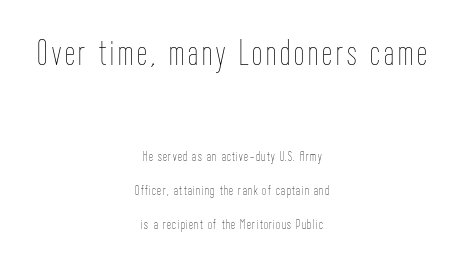
The image shows 36 px thin, condensed type, upright; set centered, loose line spacing (2.42x), not underlined; the first (top) block is 2.57x larger; low stroke contrast and a medium x-height.
